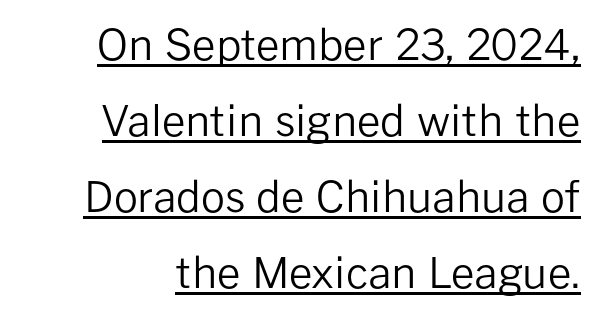
The specimen reads as upright at a glance. The typeface chosen for these lines omits serifs. Here the designer chose a conventional face with non-uniform glyph widths. The strokes are not fattened; the text isn't bold. Students, observe the line beneath the letters — that is underlining. The letters sit at their default tracking, neither squeezed nor spread.
